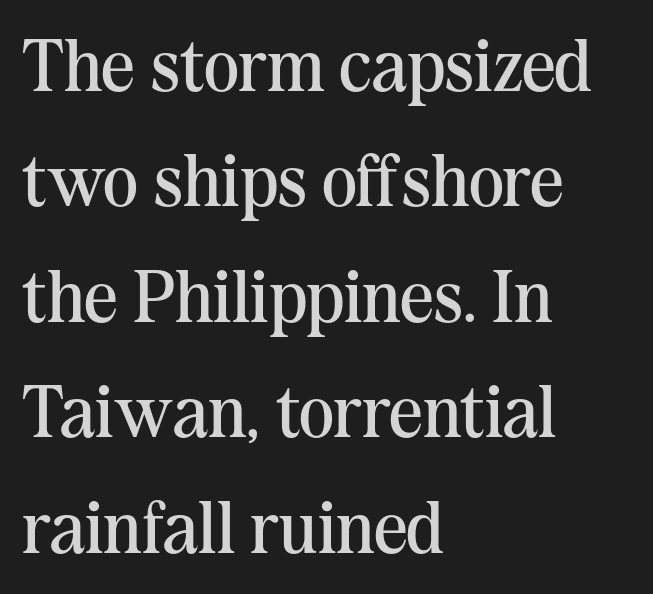
{"serif": "yes", "italic": "no", "bold": "no", "weight": "regular", "width": "normal", "stroke_contrast": "medium", "x_height": "medium", "monospaced": "no", "underline": "no", "align": "left", "line_spacing": "normal", "line_spacing_ratio": 1.56, "letter_spacing": "normal", "letter_spacing_em": 0.0, "glyph_px": 74}
